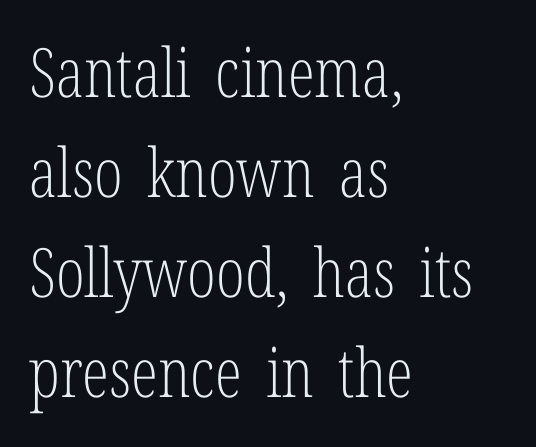
The image shows 68 px light, condensed serif type, upright; set left-aligned, normal line spacing (1.47x), normal letter spacing, not underlined; low stroke contrast and a medium x-height.
